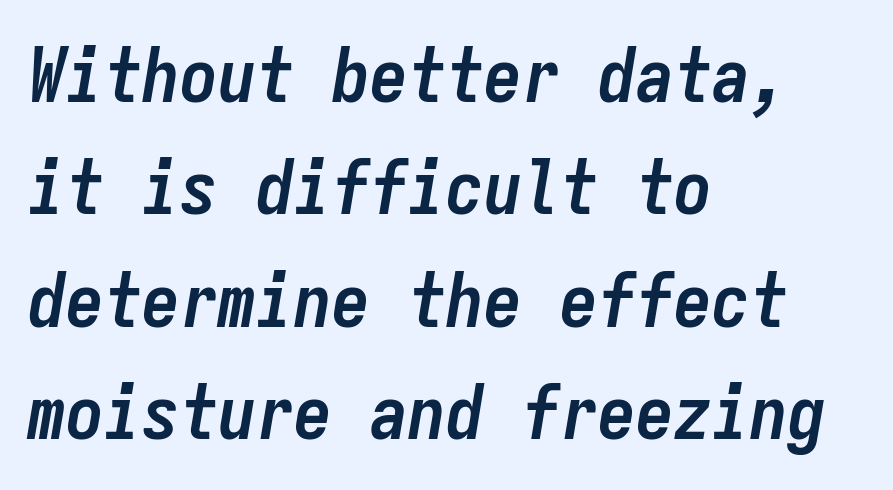
Q: Is the text bold? A: Yes.
Q: Is the text italic (slanted)? A: Yes, it leans right by about 9 degrees.
Q: Is the text underlined? A: No.
Q: How is the paragraph aligned? A: Left-aligned.
Q: Is the spacing between letters normal or unusually wide? A: Normal.
Q: Is the spacing between lines tight, normal or loose? A: Normal.
Q: Width (condensed, normal, or wide)? A: Condensed.
Q: Stroke contrast? A: Low.
Q: x-height? A: Medium.
Q: Monospaced? A: Yes.
